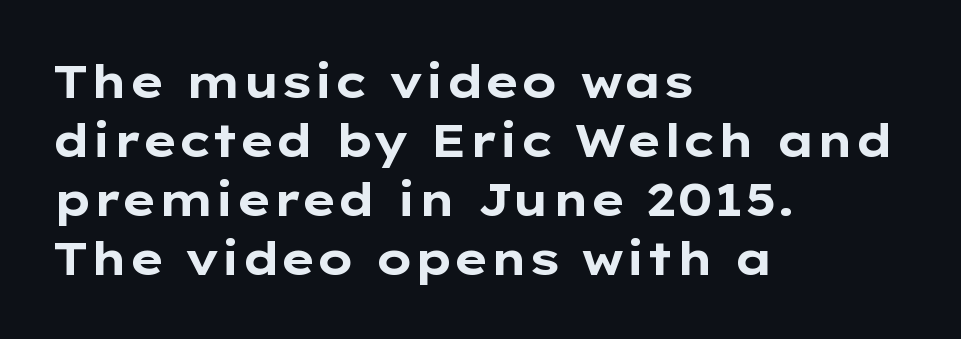
The image shows 46 px bold, wide sans-serif type, upright; set left-aligned, normal line spacing (1.28x), normal letter spacing, not underlined; low stroke contrast and a medium x-height.
